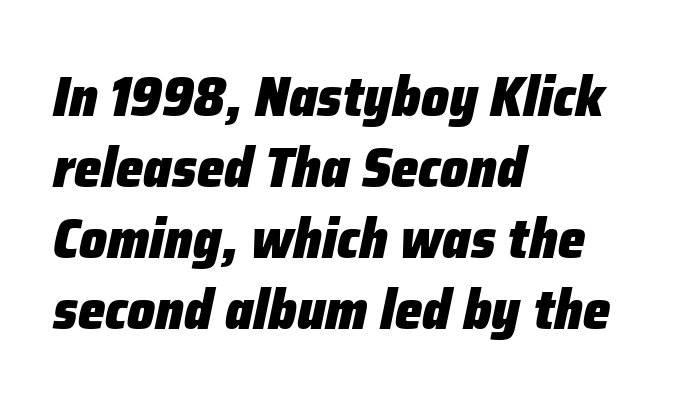
Q: Is the text bold? A: Yes.
Q: Is the text italic (slanted)? A: Yes, it leans right by about 12 degrees.
Q: Is the text underlined? A: No.
Q: How is the paragraph aligned? A: Left-aligned.
Q: Is the spacing between letters normal or unusually wide? A: Normal.
Q: Is the spacing between lines tight, normal or loose? A: Normal.
Q: Width (condensed, normal, or wide)? A: Normal.
Q: Stroke contrast? A: Low.
Q: x-height? A: Medium.
Q: Monospaced? A: No.
